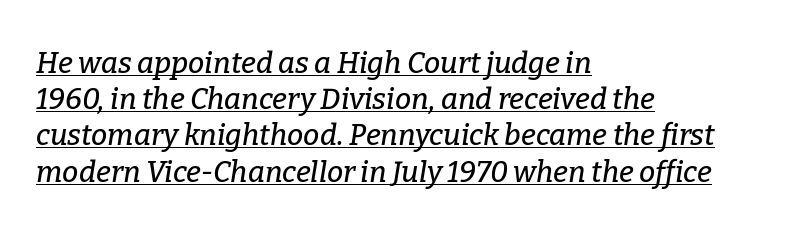
{"serif": "yes", "italic": "yes", "lean": "right", "slant_degrees": 9, "width": "normal", "stroke_contrast": "low", "x_height": "medium", "monospaced": "no", "underline": "yes", "align": "left", "line_spacing": "normal", "line_spacing_ratio": 1.25, "letter_spacing": "normal", "letter_spacing_em": 0.0, "glyph_px": 29}
